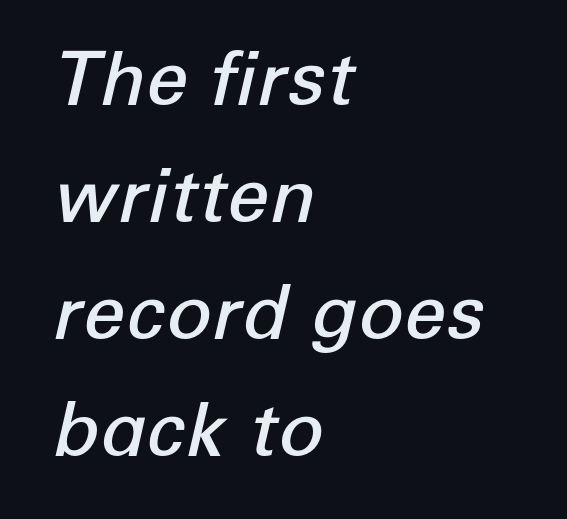
Q: Is the text bold? A: Semi-bold.
Q: Is the text italic (slanted)? A: Yes, it leans right by about 12 degrees.
Q: Is the text underlined? A: No.
Q: How is the paragraph aligned? A: Left-aligned.
Q: Is the spacing between letters normal or unusually wide? A: Normal.
Q: Is the spacing between lines tight, normal or loose? A: Normal.
Q: Width (condensed, normal, or wide)? A: Normal.
Q: Stroke contrast? A: Low.
Q: x-height? A: Medium.
Q: Monospaced? A: No.
